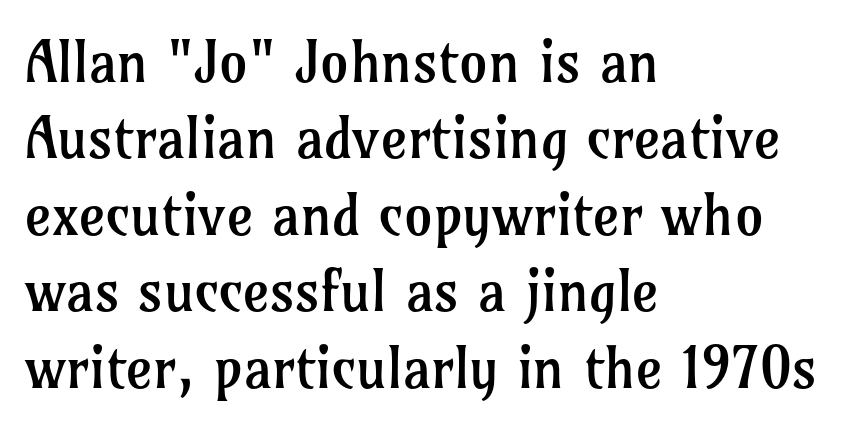
The typesetting does not lean heavy: it is not bold. Every row of glyphs begins at an identical x-position on the left. Regarding serifs, this sample has them. Honestly, the letter spacing is just normal — you wouldn't notice it. Proportional: the letters do not fall into vertical columns. The lettering stays uniformly vertical, giving the passage a roman look.
